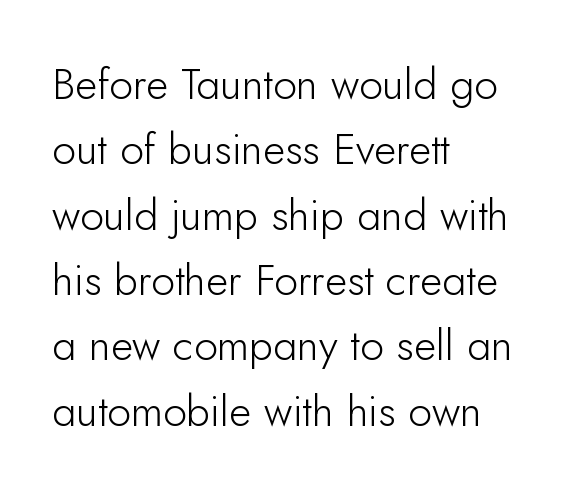
{"serif": "no", "italic": "no", "bold": "no", "weight": "light", "width": "normal", "stroke_contrast": "low", "x_height": "small", "monospaced": "no", "underline": "no", "align": "left", "line_spacing": "normal", "line_spacing_ratio": 1.52, "letter_spacing": "normal", "letter_spacing_em": 0.0, "glyph_px": 43}
